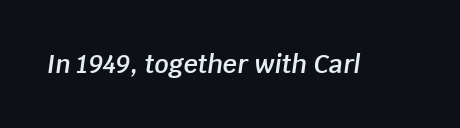
{"italic": "yes", "lean": "right", "slant_degrees": 8, "bold": "semi", "underline": "no", "letter_spacing": "normal", "letter_spacing_em": 0.0, "glyph_px": 25}
